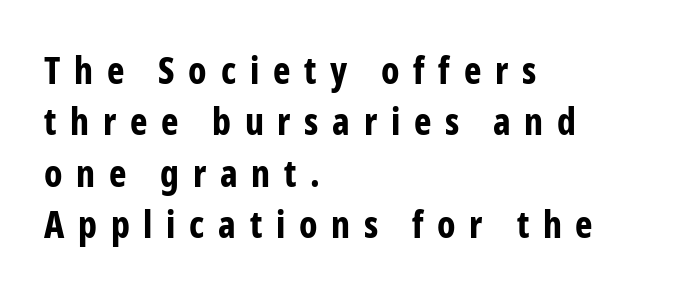
A typesetter would call this heavily tracked-out type. A bare baseline throughout the passage. You could not count columns in this text — the font is proportionally spaced. Quick note: not italic, upright. Every row of glyphs begins at an identical x-position on the left. Letterform terminals end flat and unadorned throughout the passage.
